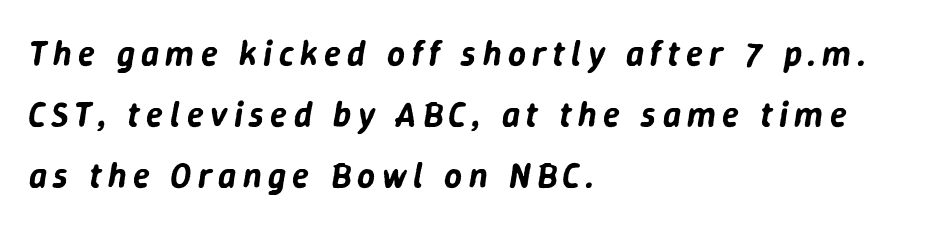
Q: Is the text italic (slanted)? A: Yes, it leans right by about 9 degrees.
Q: Is the text underlined? A: No.
Q: How is the paragraph aligned? A: Left-aligned.
Q: Width (condensed, normal, or wide)? A: Normal.
Q: Stroke contrast? A: Low.
Q: x-height? A: Medium.
Q: Monospaced? A: No.
